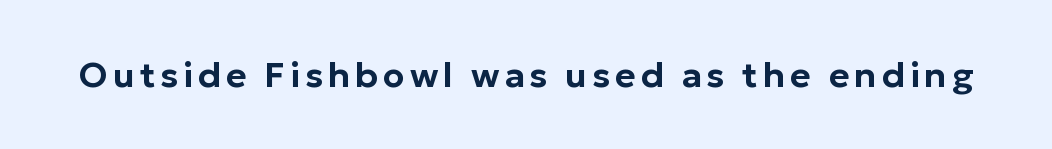
{"serif": "no", "italic": "no", "width": "normal", "stroke_contrast": "low", "x_height": "medium", "monospaced": "no", "underline": "no", "glyph_px": 35}
